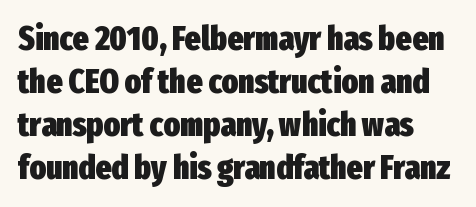
Q: Is the text bold? A: Yes.
Q: Is the text italic (slanted)? A: No, it is upright.
Q: Is the typeface a serif or a sans-serif typeface? A: Sans-serif.
Q: Is the text underlined? A: No.
Q: How is the paragraph aligned? A: Left-aligned.
Q: Is the spacing between letters normal or unusually wide? A: Normal.
Q: Is the spacing between lines tight, normal or loose? A: Normal.
Q: Width (condensed, normal, or wide)? A: Condensed.
Q: Stroke contrast? A: Low.
Q: x-height? A: Medium.
Q: Monospaced? A: No.
